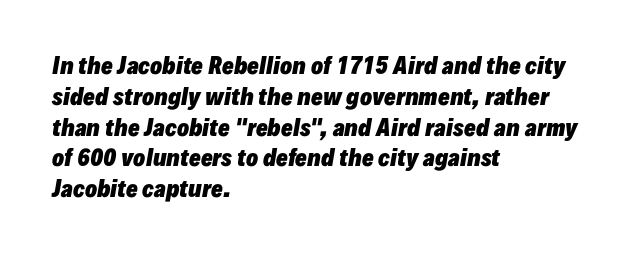
The image shows 22 px bold type, italic (leaning right); set left-aligned, normal line spacing (1.4x), normal letter spacing, not underlined.
